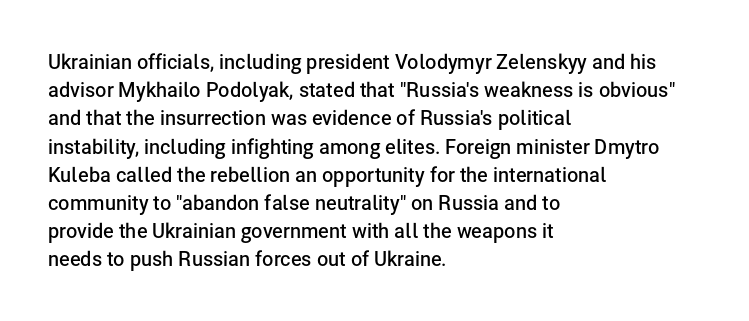
The image shows 20 px text type, upright; set left-aligned, normal line spacing (1.41x), normal letter spacing, not underlined.
